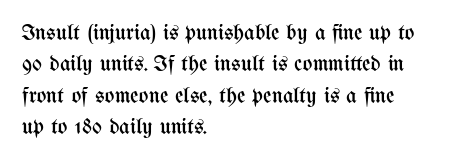
{"italic": "no", "bold": "no", "underline": "no", "align": "left", "line_spacing": "normal", "line_spacing_ratio": 1.36, "letter_spacing": "normal", "letter_spacing_em": 0.0, "glyph_px": 23}
